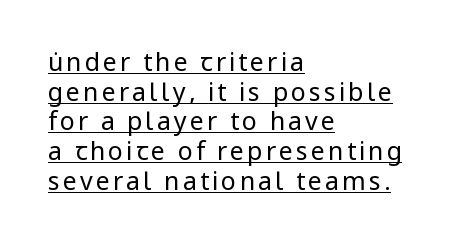
Q: Is the text bold? A: No.
Q: Is the text italic (slanted)? A: No, it is upright.
Q: Is the text underlined? A: Yes.
Q: How is the paragraph aligned? A: Left-aligned.
